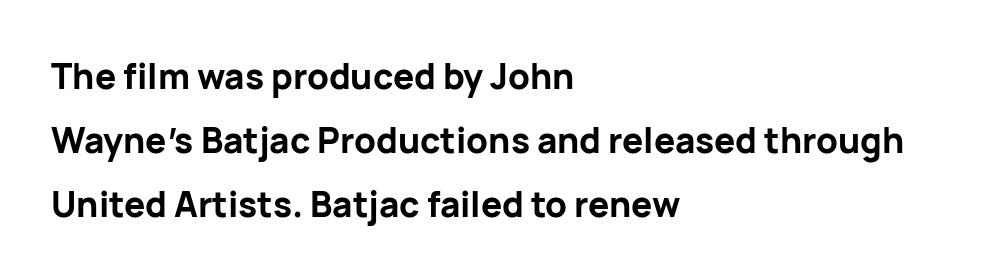
{"serif": "no", "italic": "no", "bold": "yes", "weight": "bold", "width": "normal", "stroke_contrast": "low", "x_height": "medium", "monospaced": "no", "underline": "no", "align": "left", "line_spacing_ratio": 1.83, "letter_spacing": "normal", "letter_spacing_em": 0.0, "glyph_px": 35}
